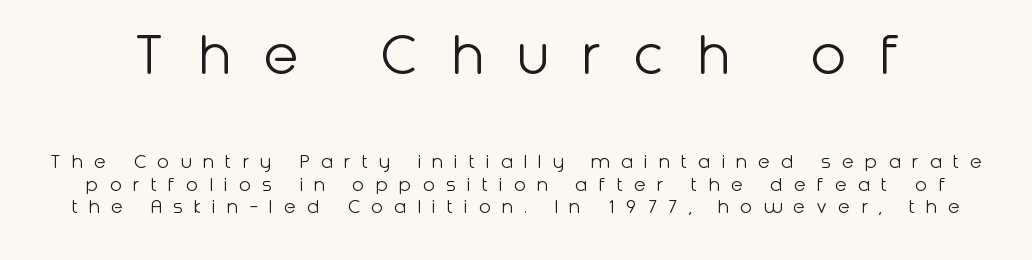
The image shows 65 px light sans-serif type, upright; set tight line spacing (1.03x), unusually wide letter spacing (+0.5 em), not underlined; the first (top) block is 2.95x larger; low stroke contrast and a medium x-height.
